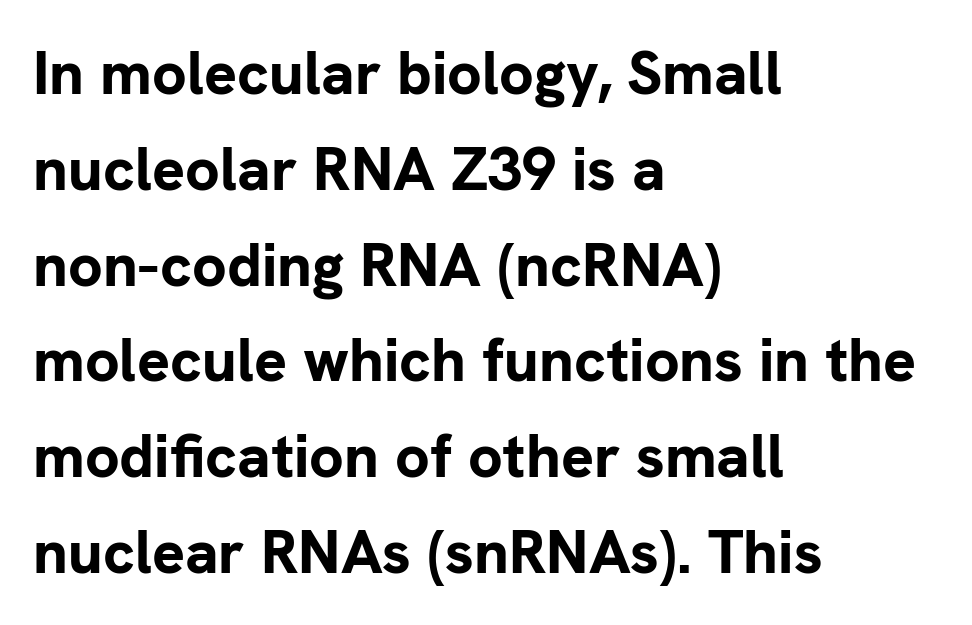
{"serif": "no", "italic": "no", "bold": "yes", "weight": "bold", "width": "normal", "stroke_contrast": "low", "x_height": "medium", "monospaced": "no", "underline": "no", "align": "left", "line_spacing": "normal", "line_spacing_ratio": 1.57, "letter_spacing": "normal", "letter_spacing_em": 0.0, "glyph_px": 61}
